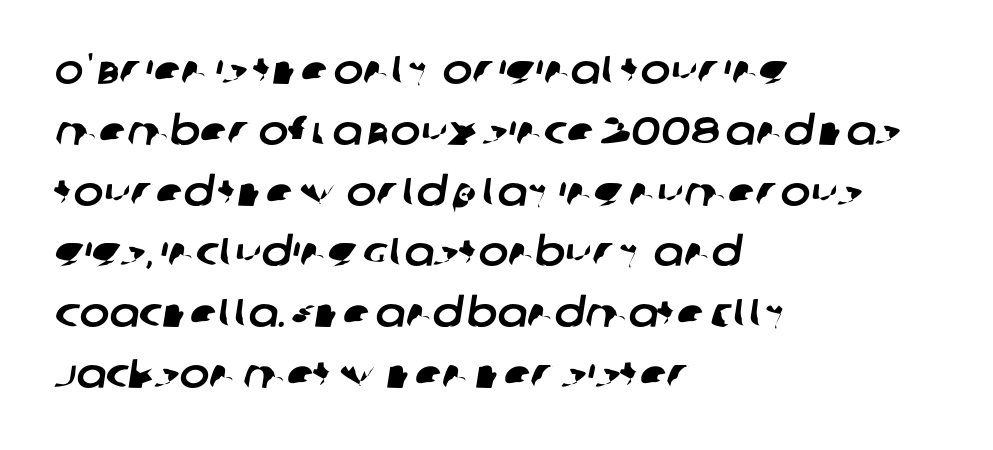
The image shows 40 px sans-serif type; set left-aligned, normal line spacing (1.52x), normal letter spacing, not underlined; low stroke contrast and a large x-height.
